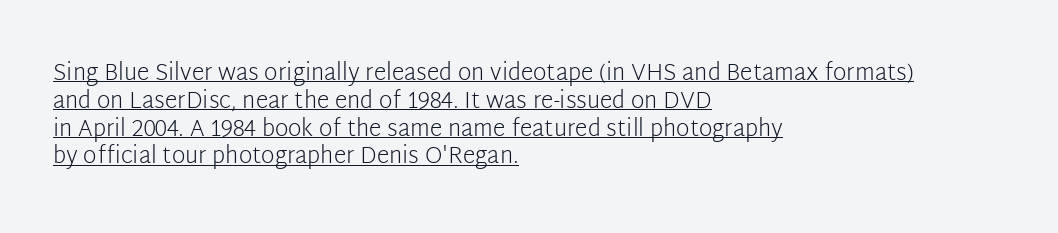
Q: Is the text bold? A: No.
Q: Is the text italic (slanted)? A: No, it is upright.
Q: Is the text underlined? A: Yes.
Q: How is the paragraph aligned? A: Left-aligned.
Q: Is the spacing between letters normal or unusually wide? A: Normal.
